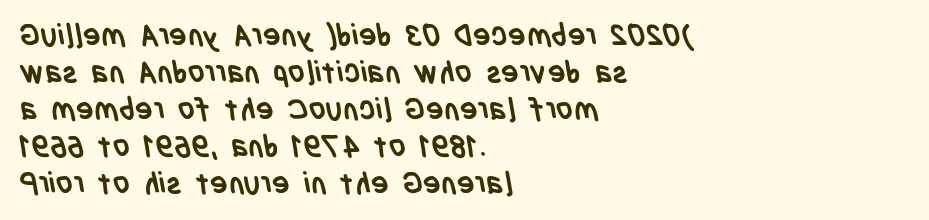
The image shows 30 px semibold, condensed sans-serif type; set left-aligned, line spacing 1.23x, normal letter spacing, not underlined; low stroke contrast and a large x-height.
